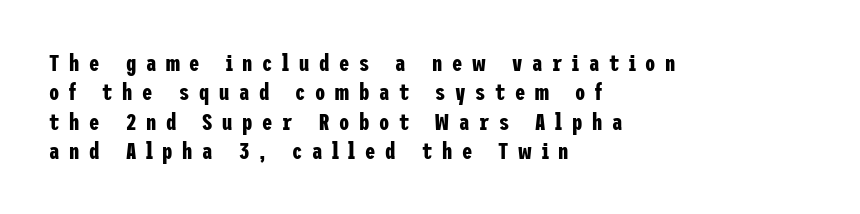
{"italic": "no", "bold": "yes", "underline": "no", "align": "left", "line_spacing": "normal", "line_spacing_ratio": 1.28, "letter_spacing": "wide", "letter_spacing_em": 0.42, "glyph_px": 23}
